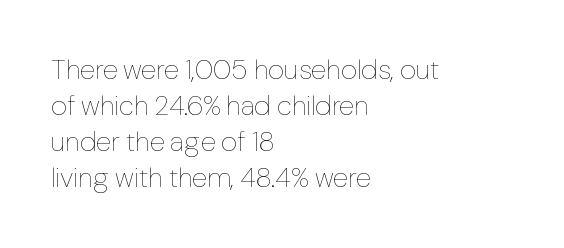
Each letter keeps its own natural width here, so spacing adapts to shape. Style check: upright. Unmarked baselines from the first word to the last. Weight class: somewhere from thin through regular.
